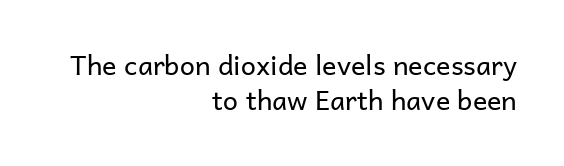
{"italic": "no", "bold": "no", "underline": "no", "align": "right", "line_spacing": "normal", "line_spacing_ratio": 1.3, "letter_spacing": "normal", "letter_spacing_em": 0.0, "glyph_px": 27}
